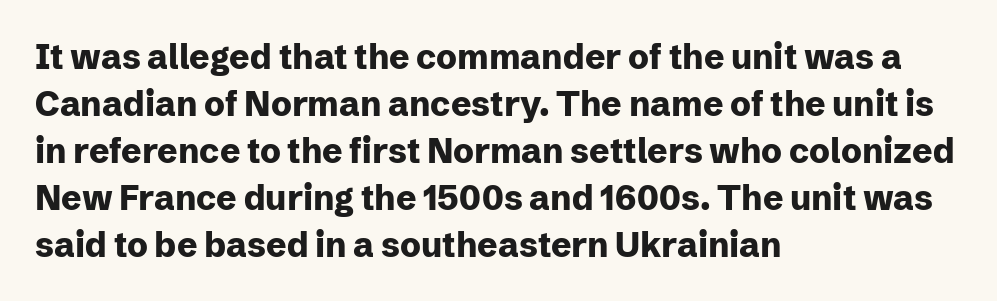
Q: Is the text bold? A: Yes.
Q: Is the text italic (slanted)? A: No, it is upright.
Q: Is the typeface a serif or a sans-serif typeface? A: Sans-serif.
Q: Is the text underlined? A: No.
Q: How is the paragraph aligned? A: Left-aligned.
Q: Is the spacing between letters normal or unusually wide? A: Normal.
Q: Is the spacing between lines tight, normal or loose? A: Normal.
Q: Width (condensed, normal, or wide)? A: Normal.
Q: Stroke contrast? A: Low.
Q: x-height? A: Medium.
Q: Monospaced? A: No.
